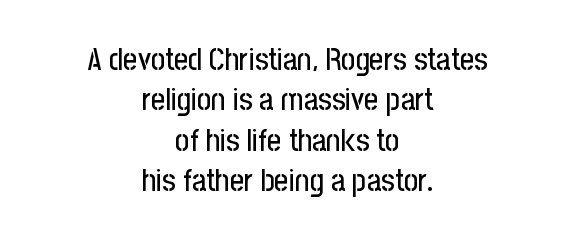
The image shows 31 px condensed sans-serif type, upright; set centered, normal line spacing (1.3x), normal letter spacing, not underlined; low stroke contrast and a medium x-height.
